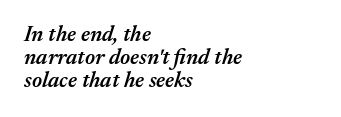
Q: Is the text bold? A: Semi-bold.
Q: Is the text italic (slanted)? A: Yes, it leans right by about 17 degrees.
Q: Is the text underlined? A: No.
Q: How is the paragraph aligned? A: Left-aligned.
Q: Is the spacing between letters normal or unusually wide? A: Normal.
Q: Is the spacing between lines tight, normal or loose? A: Tight.
